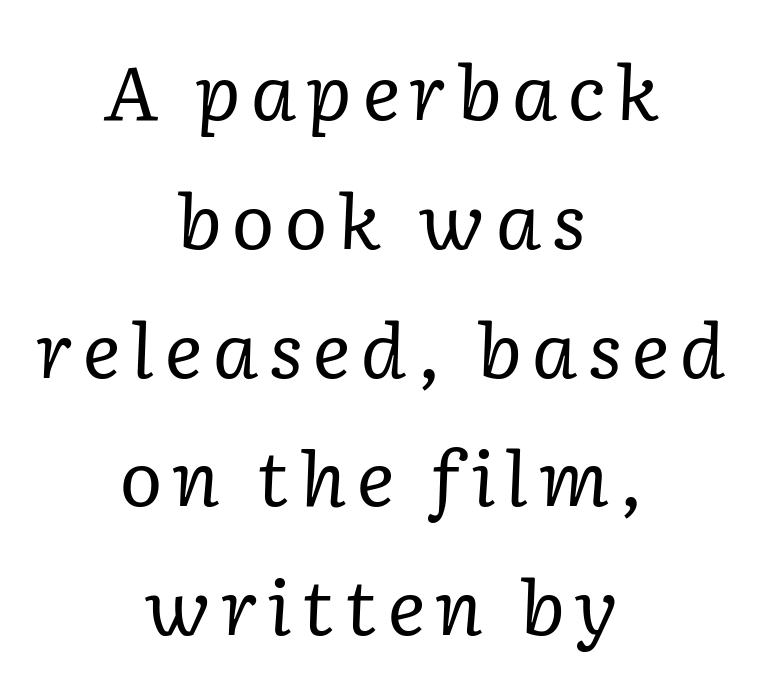
The image shows 74 px regular-weight serif type, italic (leaning right); set centered, line spacing 1.74x, not underlined; low stroke contrast and a medium x-height.
